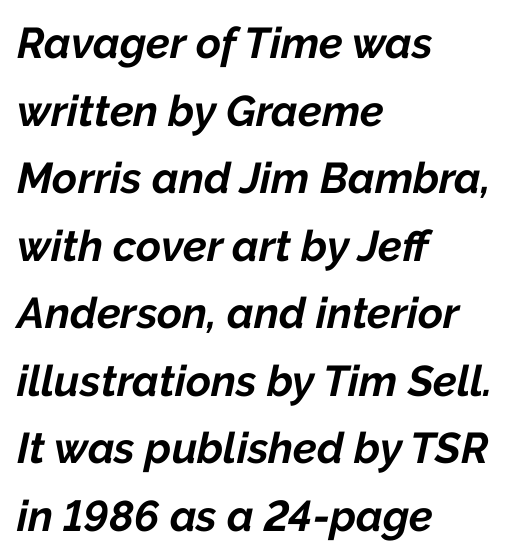
The image shows 43 px bold type, italic (leaning right); set left-aligned, normal line spacing (1.57x), normal letter spacing, not underlined; low stroke contrast and a medium x-height.
